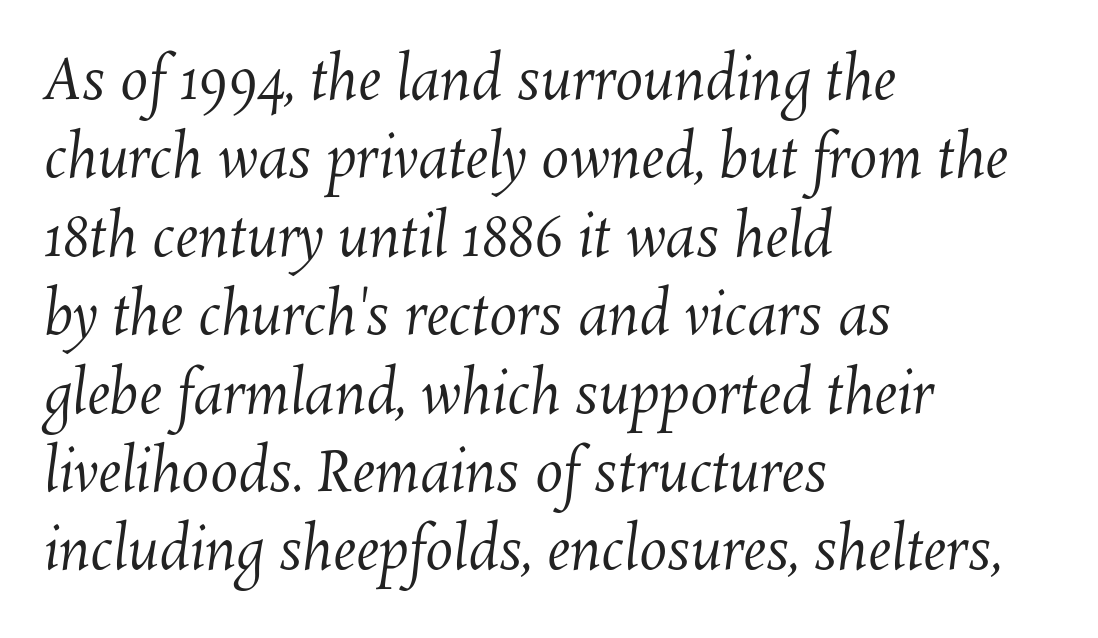
On a weight scale, this lands at 450 or below. The tracking reads as untouched default to a designer's eye. Note the varied advance widths — an 'i' is clearly narrower than an 'm'. The paragraph has a hard left edge and a soft right edge. Clear beneath every line of the passage. Regular leading.
